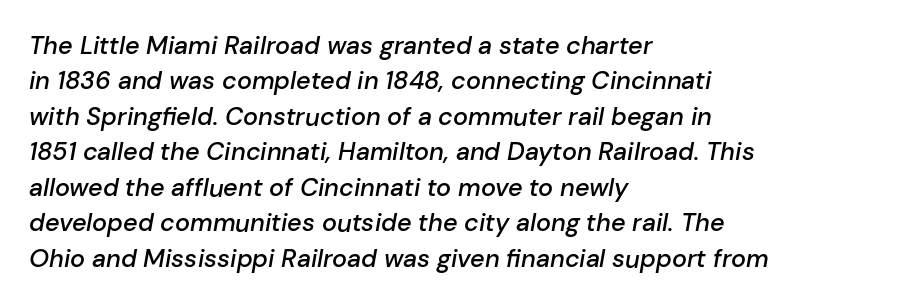
{"italic": "yes", "lean": "right", "slant_degrees": 10, "bold": "semi", "underline": "no", "align": "left", "line_spacing": "normal", "line_spacing_ratio": 1.42, "letter_spacing": "normal", "letter_spacing_em": 0.0, "glyph_px": 25}
